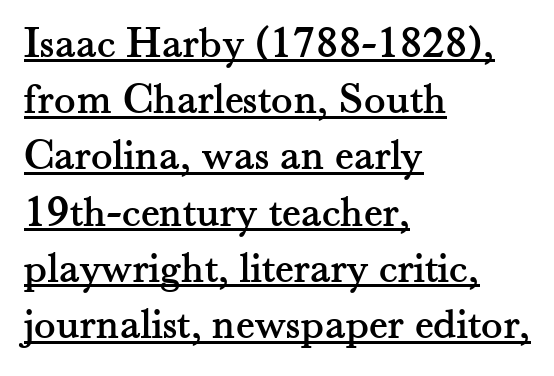
This rendering leaves character spacing at its baseline value. One-word summary of the alignment: left. The designer went with a serif here, giving each stem small feet. This rendering features underlined lettering. The rendering uses natural spacing where letterforms have individual widths. Honestly, the row spacing looks completely unremarkable.
